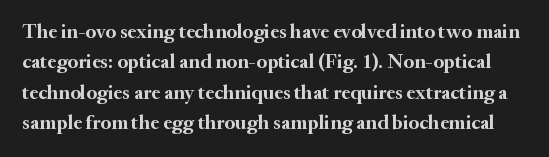
The image shows 20 px bold type, upright; set normal line spacing (1.52x), normal letter spacing, not underlined.
